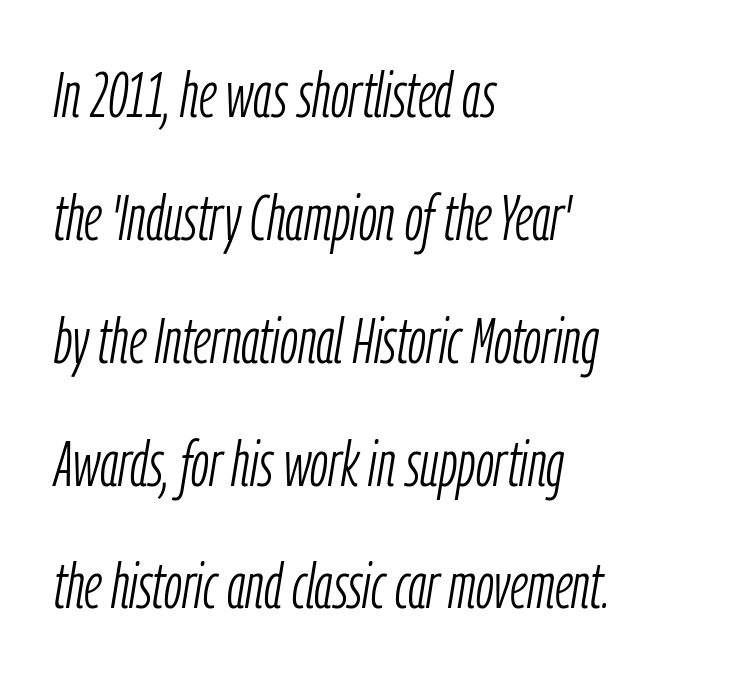
Q: Is the text bold? A: No.
Q: Is the text italic (slanted)? A: Yes, it leans right by about 9 degrees.
Q: Is the text underlined? A: No.
Q: How is the paragraph aligned? A: Left-aligned.
Q: Is the spacing between letters normal or unusually wide? A: Normal.
Q: Width (condensed, normal, or wide)? A: Condensed.
Q: Stroke contrast? A: Low.
Q: x-height? A: Medium.
Q: Monospaced? A: No.
